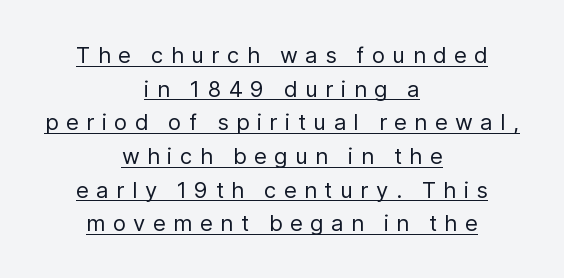
Q: Is the text bold? A: No.
Q: Is the text italic (slanted)? A: No, it is upright.
Q: Is the text underlined? A: Yes.
Q: How is the paragraph aligned? A: Centered.
Q: Is the spacing between letters normal or unusually wide? A: Unusually wide.
Q: Is the spacing between lines tight, normal or loose? A: Normal.
